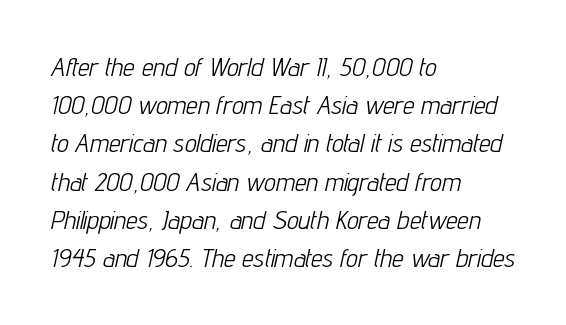
Q: Is the text bold? A: No.
Q: Is the text italic (slanted)? A: Yes, it leans right by about 12 degrees.
Q: Is the text underlined? A: No.
Q: How is the paragraph aligned? A: Left-aligned.
Q: Is the spacing between letters normal or unusually wide? A: Normal.
Q: Is the spacing between lines tight, normal or loose? A: Normal.
